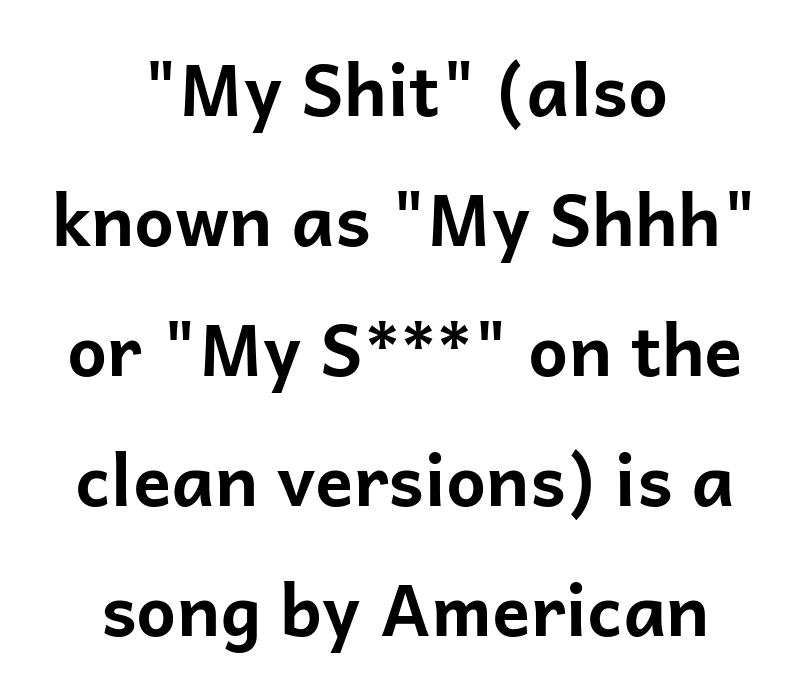
Looks like regular typesetting: each glyph gets only the width it needs. The letters stand straight up with perfectly vertical stems. Both edges are ragged and mirror each other, which tells us the setting is centered. Type style note: lacks serifs. The gap between lines stays unmarked.
